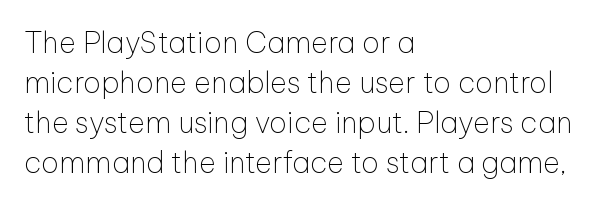
Q: Is the text bold? A: No.
Q: Is the text italic (slanted)? A: No, it is upright.
Q: Is the typeface a serif or a sans-serif typeface? A: Sans-serif.
Q: Is the text underlined? A: No.
Q: How is the paragraph aligned? A: Left-aligned.
Q: Is the spacing between letters normal or unusually wide? A: Normal.
Q: Is the spacing between lines tight, normal or loose? A: Normal.
Q: Width (condensed, normal, or wide)? A: Normal.
Q: Stroke contrast? A: Low.
Q: x-height? A: Medium.
Q: Monospaced? A: No.
